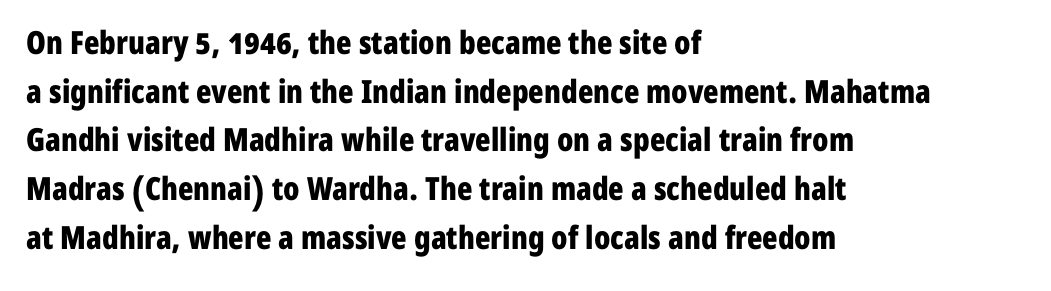
The image shows 32 px bold, condensed sans-serif type, upright; set left-aligned, normal line spacing (1.52x), normal letter spacing, not underlined; low stroke contrast and a medium x-height.
